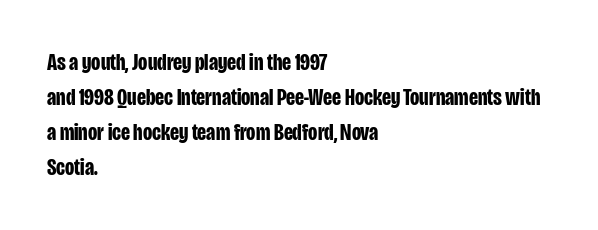
Q: Is the text bold? A: Yes.
Q: Is the text italic (slanted)? A: No, it is upright.
Q: Is the text underlined? A: No.
Q: How is the paragraph aligned? A: Left-aligned.
Q: Is the spacing between letters normal or unusually wide? A: Normal.
Q: Is the spacing between lines tight, normal or loose? A: Normal.
